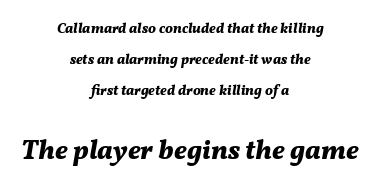
The image shows 27 px bold type, italic (leaning right); set centered, loose line spacing (2.21x), normal letter spacing, not underlined; the second (bottom) block is 1.93x larger.
